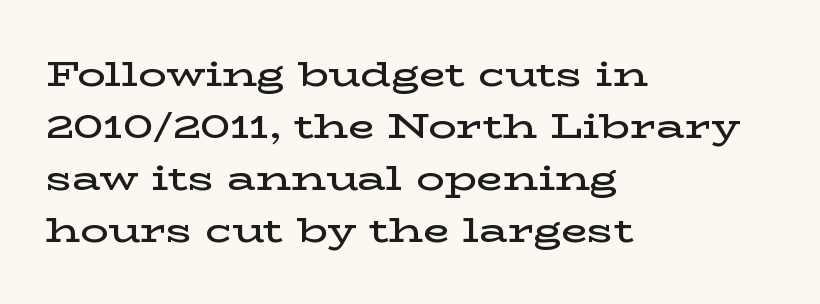
{"serif": "yes", "italic": "no", "bold": "semi", "weight": "semibold", "width": "wide", "stroke_contrast": "low", "x_height": "medium", "monospaced": "no", "underline": "no", "align": "left", "line_spacing": "normal", "line_spacing_ratio": 1.49, "letter_spacing": "normal", "letter_spacing_em": 0.0, "glyph_px": 35}
